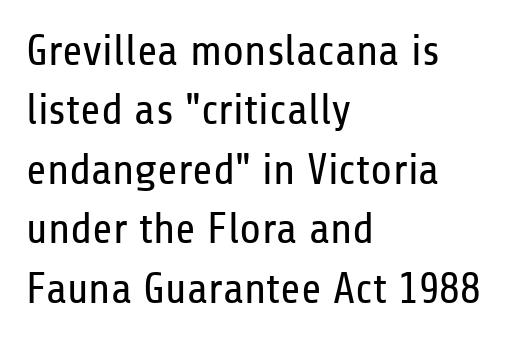
The image shows 44 px regular-weight, condensed sans-serif type, upright; set left-aligned, normal line spacing (1.35x), normal letter spacing, not underlined; low stroke contrast and a medium x-height.
